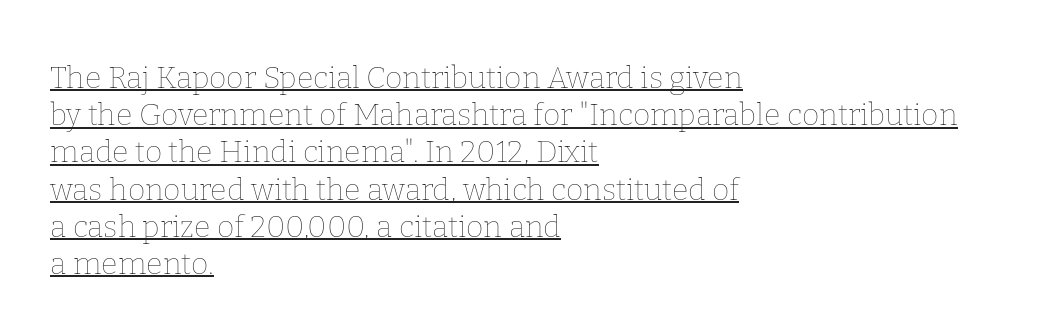
The image shows 30 px thin type, upright; set left-aligned, line spacing 1.24x, normal letter spacing, underlined; low stroke contrast and a medium x-height.
